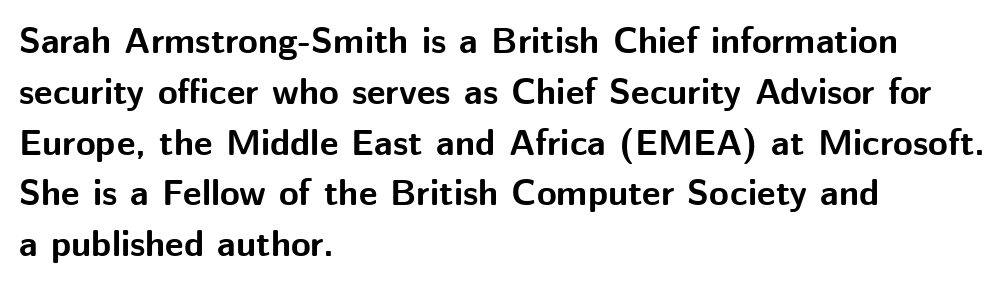
The image shows 36 px bold sans-serif type, upright; set left-aligned, normal line spacing (1.41x), normal letter spacing, not underlined; medium stroke contrast and a medium x-height.
